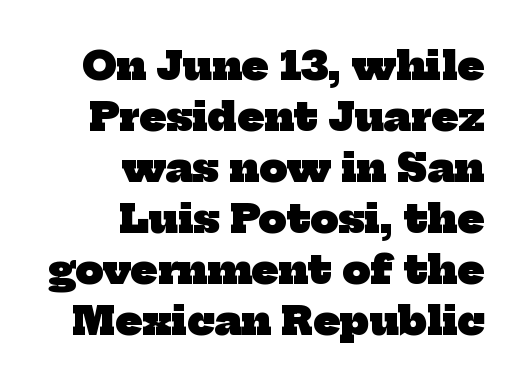
The image shows 39 px heavy serif type; set right-aligned, normal line spacing (1.31x), normal letter spacing, not underlined; low stroke contrast and a medium x-height.
